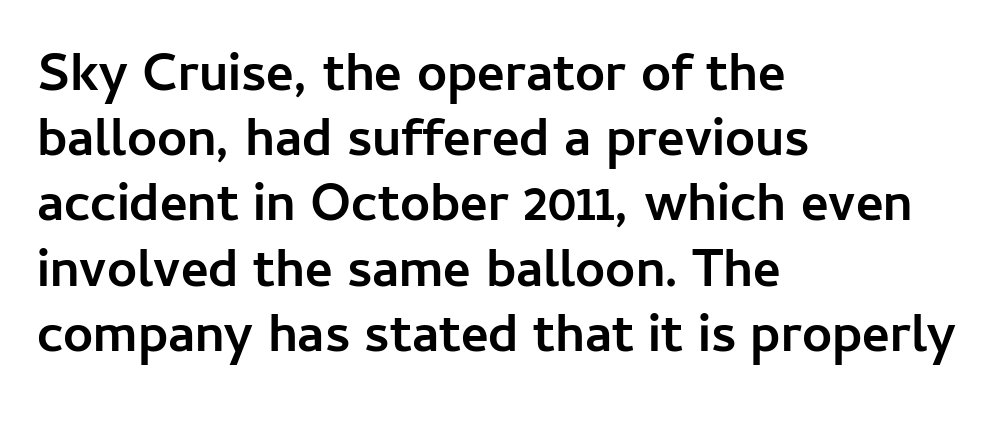
The image shows 53 px semibold sans-serif type, upright; set left-aligned, line spacing 1.23x, normal letter spacing, not underlined; low stroke contrast and a medium x-height.
